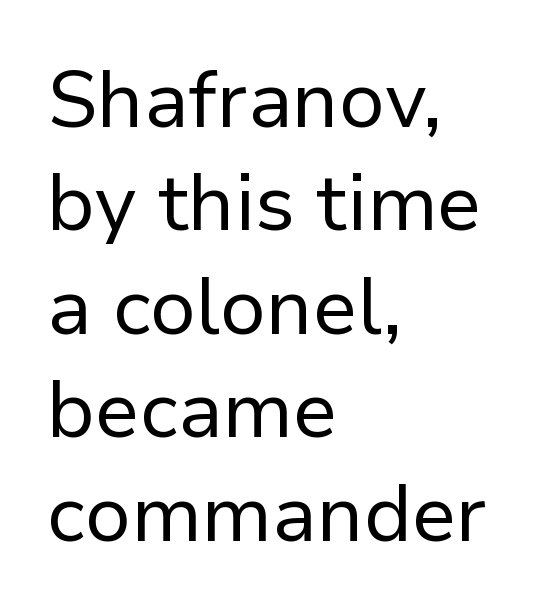
The image shows 79 px regular-weight sans-serif type, upright; set left-aligned, normal line spacing (1.31x), normal letter spacing, not underlined; low stroke contrast and a medium x-height.
